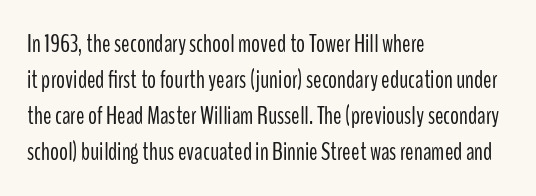
{"italic": "no", "bold": "no", "underline": "no", "align": "left", "line_spacing": "normal", "line_spacing_ratio": 1.44, "letter_spacing": "normal", "letter_spacing_em": 0.0, "glyph_px": 25}
